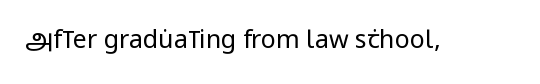
{"italic": "no", "bold": "no", "underline": "no", "letter_spacing": "normal", "letter_spacing_em": 0.0, "glyph_px": 25}
